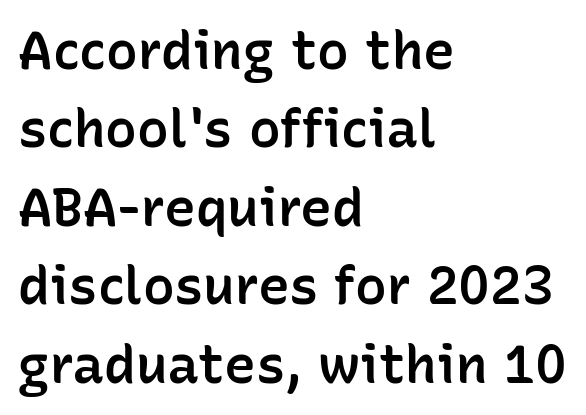
The image shows 53 px semibold sans-serif type, upright; set left-aligned, normal line spacing (1.48x), normal letter spacing, not underlined; low stroke contrast and a medium x-height.
